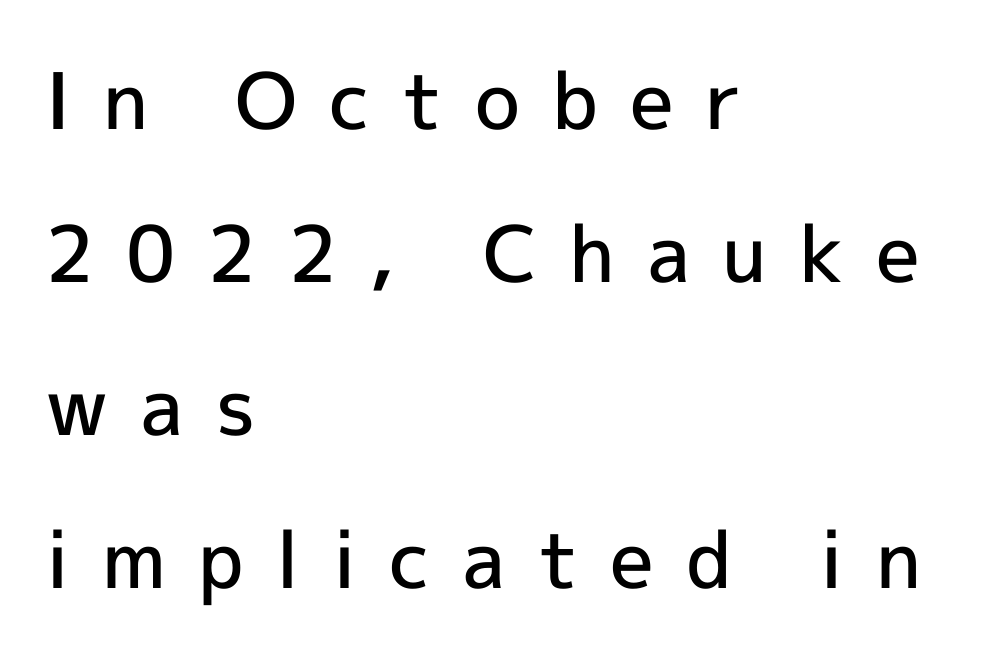
The image shows 78 px semibold sans-serif type, upright; set left-aligned, loose line spacing (1.96x), unusually wide letter spacing (+0.41 em), not underlined; a medium x-height.
